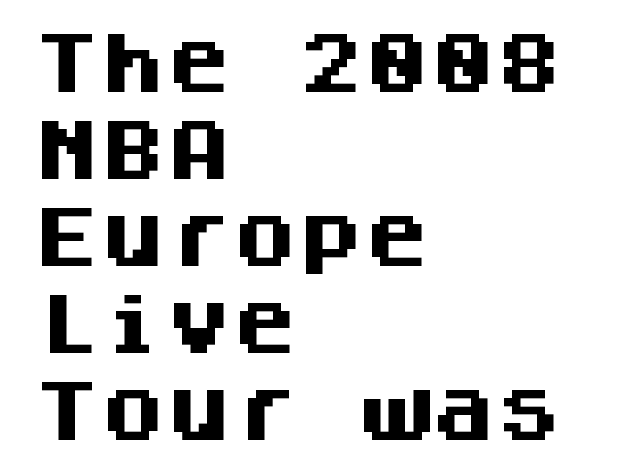
{"serif": "no", "italic": "no", "bold": "yes", "weight": "heavy", "width": "normal", "stroke_contrast": "medium", "x_height": "large", "monospaced": "yes", "underline": "no", "align": "left", "line_spacing": "normal", "line_spacing_ratio": 1.32, "letter_spacing": "normal", "letter_spacing_em": 0.0, "glyph_px": 66}
